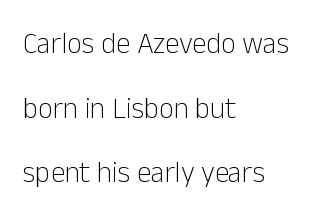
Q: Is the text bold? A: No.
Q: Is the text italic (slanted)? A: No, it is upright.
Q: Is the typeface a serif or a sans-serif typeface? A: Sans-serif.
Q: Is the text underlined? A: No.
Q: How is the paragraph aligned? A: Left-aligned.
Q: Is the spacing between letters normal or unusually wide? A: Normal.
Q: Is the spacing between lines tight, normal or loose? A: Loose.
Q: Width (condensed, normal, or wide)? A: Normal.
Q: Stroke contrast? A: Low.
Q: x-height? A: Medium.
Q: Monospaced? A: No.
